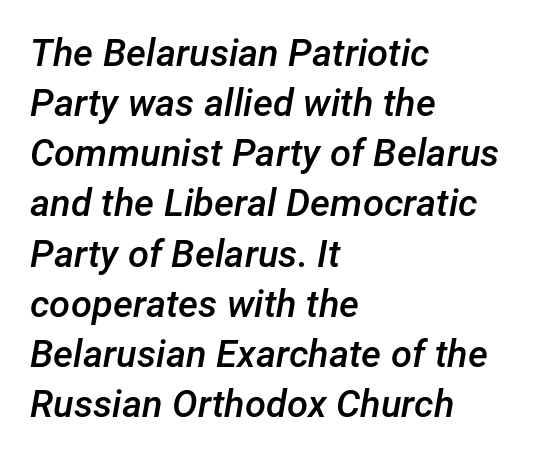
Q: Is the text bold? A: Semi-bold.
Q: Is the text italic (slanted)? A: Yes, it leans right by about 12 degrees.
Q: Is the text underlined? A: No.
Q: How is the paragraph aligned? A: Left-aligned.
Q: Is the spacing between letters normal or unusually wide? A: Normal.
Q: Is the spacing between lines tight, normal or loose? A: Normal.
Q: Width (condensed, normal, or wide)? A: Normal.
Q: Stroke contrast? A: Low.
Q: x-height? A: Medium.
Q: Monospaced? A: No.
